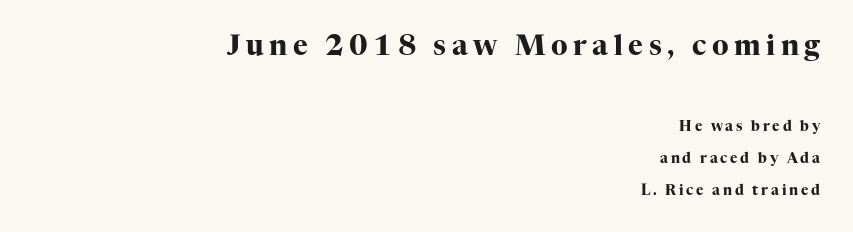
Q: Is the text bold? A: Yes.
Q: Is the text italic (slanted)? A: No, it is upright.
Q: Is the typeface a serif or a sans-serif typeface? A: Serif.
Q: Is the text underlined? A: No.
Q: How is the paragraph aligned? A: Right-aligned.
Q: Is the spacing between letters normal or unusually wide? A: Unusually wide.
Q: Is the spacing between lines tight, normal or loose? A: Loose.
Q: Which block of text is set in a larger size, the first (top) or the second (bottom)? A: The first (top) one.
Q: Width (condensed, normal, or wide)? A: Normal.
Q: Stroke contrast? A: High.
Q: x-height? A: Medium.
Q: Monospaced? A: No.
